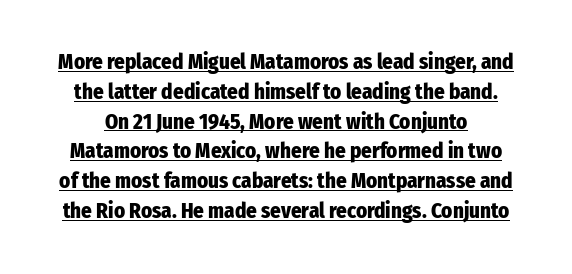
Q: Is the text bold? A: Yes.
Q: Is the text italic (slanted)? A: No, it is upright.
Q: Is the text underlined? A: Yes.
Q: Is the spacing between letters normal or unusually wide? A: Normal.
Q: Is the spacing between lines tight, normal or loose? A: Normal.
